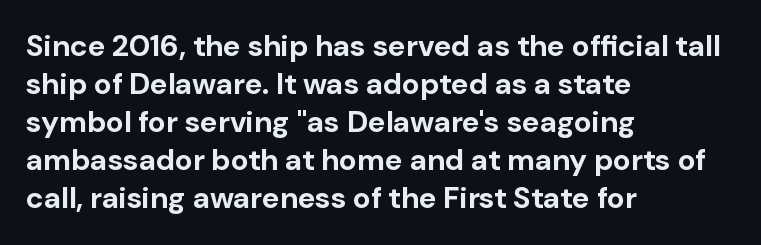
Does the leading feel generous? No, just average. Horizontal alignment here is leftward, the default for most running prose. The passage shown is emphatically bold. Default kerning and tracking; the words read as compact shapes. Style check: upright.
